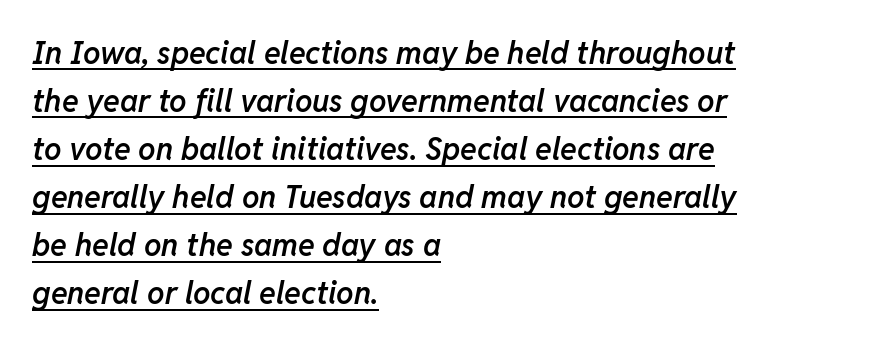
Q: Is the text bold? A: Semi-bold.
Q: Is the text italic (slanted)? A: Yes, it leans right by about 11 degrees.
Q: Is the text underlined? A: Yes.
Q: How is the paragraph aligned? A: Left-aligned.
Q: Is the spacing between letters normal or unusually wide? A: Normal.
Q: Is the spacing between lines tight, normal or loose? A: Normal.
Q: Width (condensed, normal, or wide)? A: Normal.
Q: Stroke contrast? A: Low.
Q: x-height? A: Medium.
Q: Monospaced? A: No.
